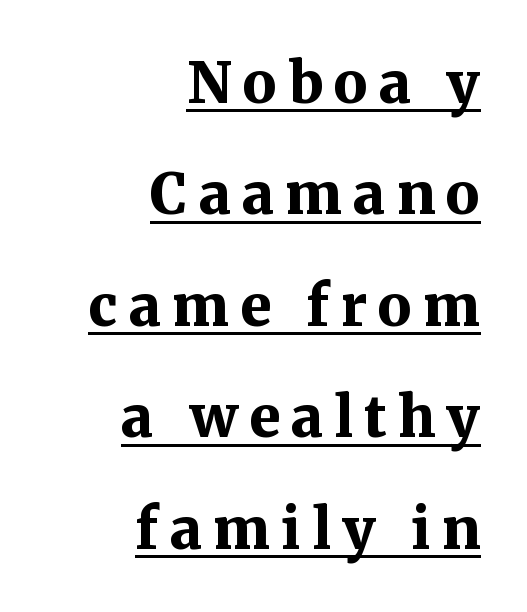
The image shows 56 px bold serif type, upright; set right-aligned, loose line spacing (1.99x), unusually wide letter spacing (+0.2 em), underlined; medium stroke contrast and a medium x-height.
